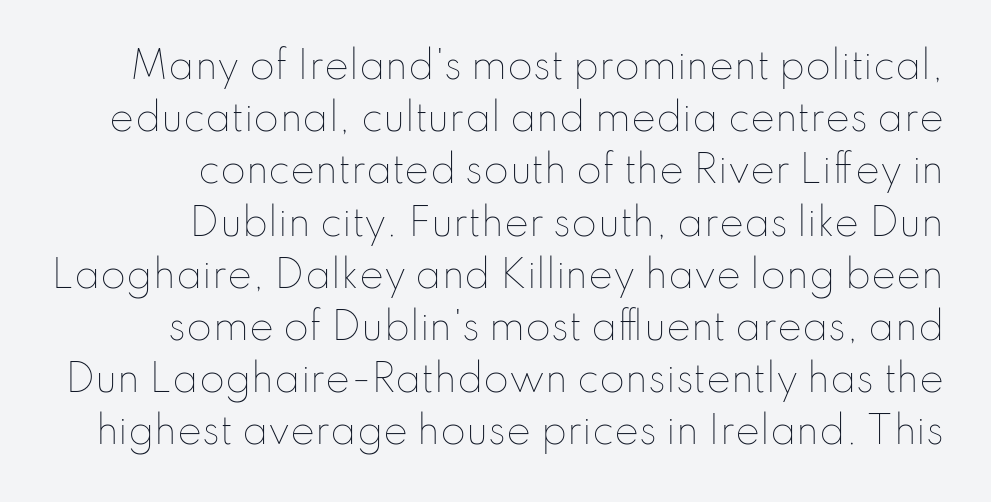
Q: Is the text bold? A: No.
Q: Is the text italic (slanted)? A: No, it is upright.
Q: Is the text underlined? A: No.
Q: How is the paragraph aligned? A: Right-aligned.
Q: Is the spacing between letters normal or unusually wide? A: Normal.
Q: Is the spacing between lines tight, normal or loose? A: Normal.
Q: Width (condensed, normal, or wide)? A: Normal.
Q: Stroke contrast? A: Low.
Q: x-height? A: Small.
Q: Monospaced? A: No.
